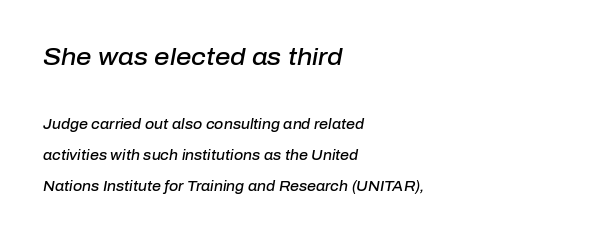
The image shows 24 px text type, italic (leaning right); set left-aligned, loose line spacing (2.23x), normal letter spacing, not underlined; the first (top) block is 1.71x larger.
